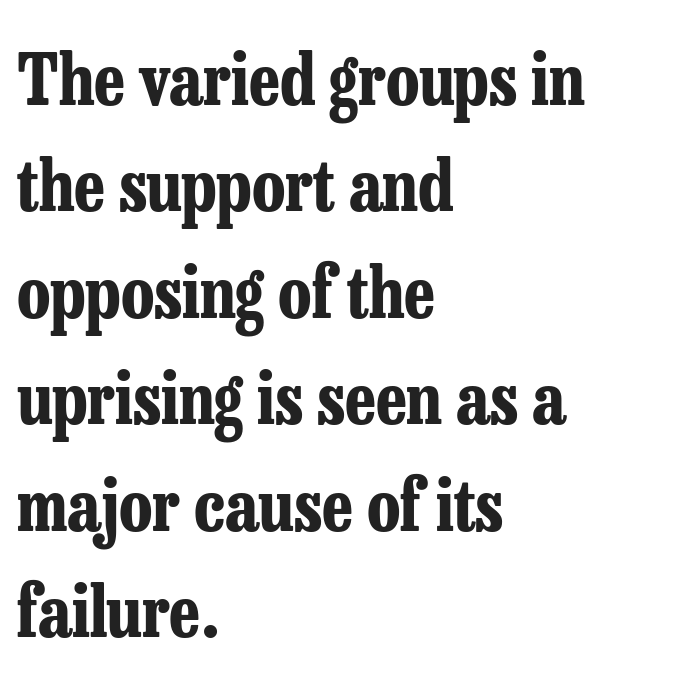
The image shows 70 px bold, condensed serif type, upright; set left-aligned, normal line spacing (1.52x), normal letter spacing, not underlined; low stroke contrast and a medium x-height.
